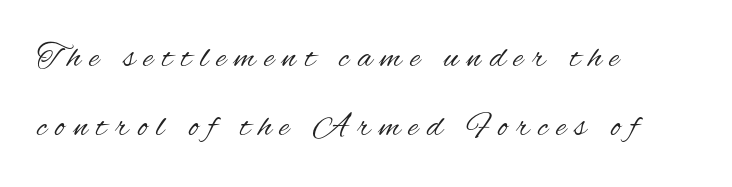
Q: Is the text bold? A: No.
Q: Is the text italic (slanted)? A: Yes.
Q: Is the typeface a serif or a sans-serif typeface? A: Sans-serif.
Q: Is the text underlined? A: No.
Q: How is the paragraph aligned? A: Left-aligned.
Q: Is the spacing between letters normal or unusually wide? A: Unusually wide.
Q: Is the spacing between lines tight, normal or loose? A: Loose.
Q: Width (condensed, normal, or wide)? A: Condensed.
Q: Stroke contrast? A: Medium.
Q: x-height? A: Small.
Q: Monospaced? A: No.
